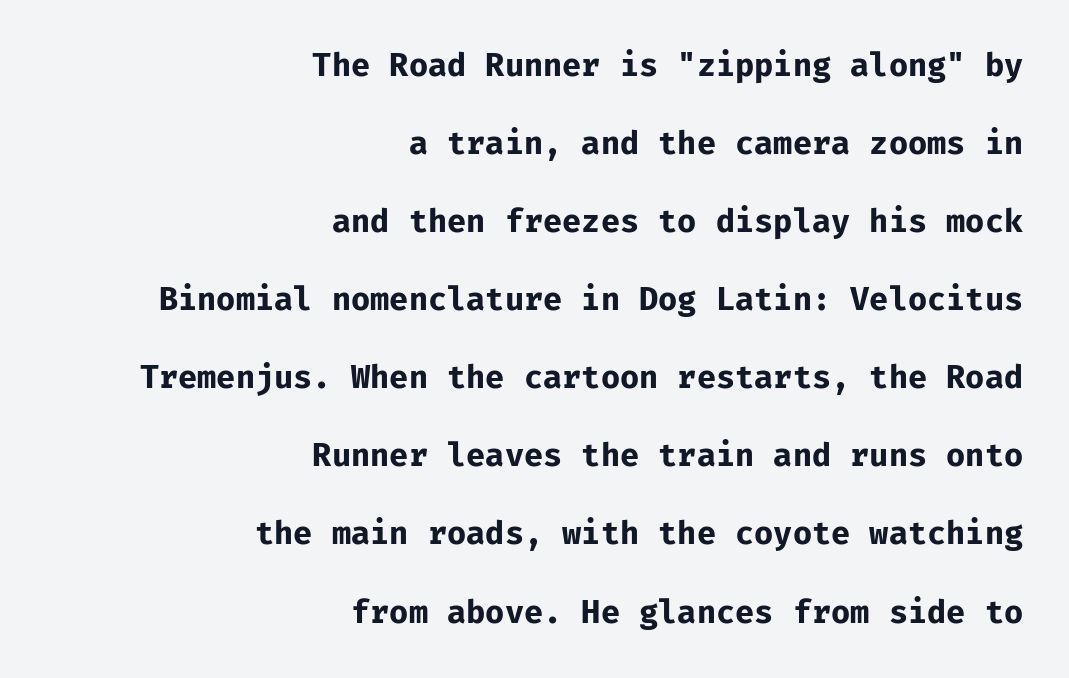
Q: Is the text bold? A: Yes.
Q: Is the text italic (slanted)? A: No, it is upright.
Q: Is the typeface a serif or a sans-serif typeface? A: Sans-serif.
Q: Is the text underlined? A: No.
Q: How is the paragraph aligned? A: Right-aligned.
Q: Is the spacing between letters normal or unusually wide? A: Normal.
Q: Is the spacing between lines tight, normal or loose? A: Loose.
Q: Width (condensed, normal, or wide)? A: Normal.
Q: Stroke contrast? A: Low.
Q: x-height? A: Medium.
Q: Monospaced? A: Yes.
